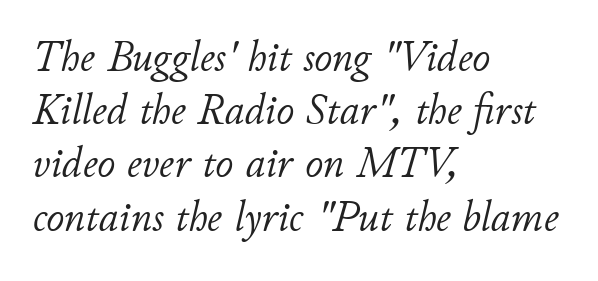
{"italic": "yes", "lean": "right", "slant_degrees": 11, "bold": "no", "weight": "light", "width": "normal", "stroke_contrast": "low", "x_height": "small", "monospaced": "no", "underline": "no", "align": "left", "line_spacing_ratio": 1.21, "letter_spacing": "normal", "letter_spacing_em": 0.0, "glyph_px": 44}
